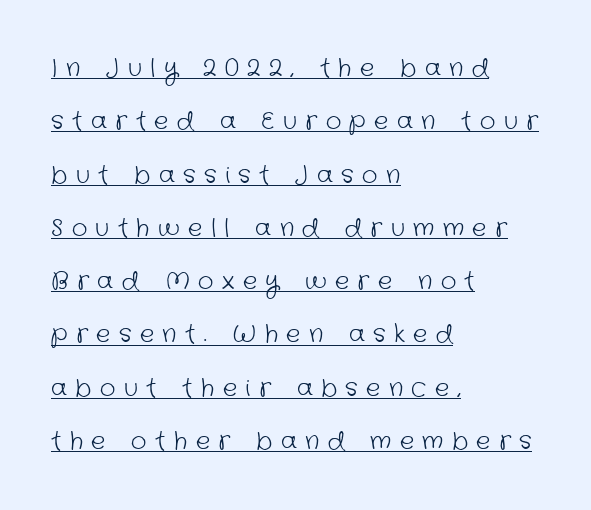
{"bold": "no", "underline": "yes", "align": "left", "line_spacing": "loose", "line_spacing_ratio": 2.22, "letter_spacing": "wide", "letter_spacing_em": 0.35, "glyph_px": 24}
